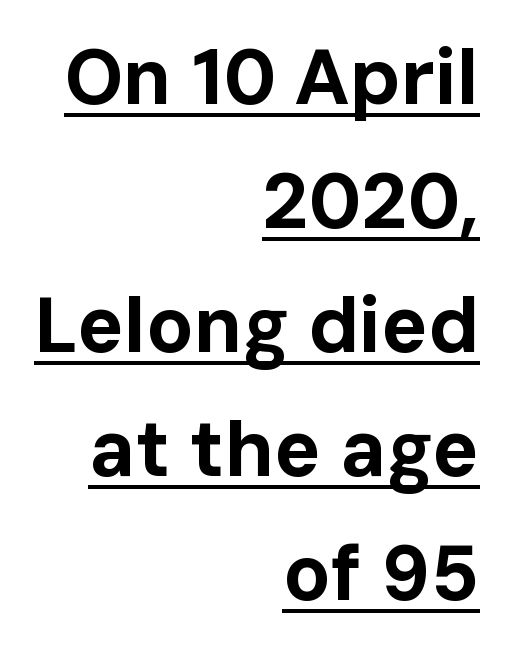
{"serif": "no", "italic": "no", "bold": "yes", "weight": "bold", "width": "normal", "stroke_contrast": "low", "x_height": "medium", "monospaced": "no", "underline": "yes", "align": "right", "line_spacing": "normal", "line_spacing_ratio": 1.59, "letter_spacing": "normal", "letter_spacing_em": 0.0, "glyph_px": 78}
